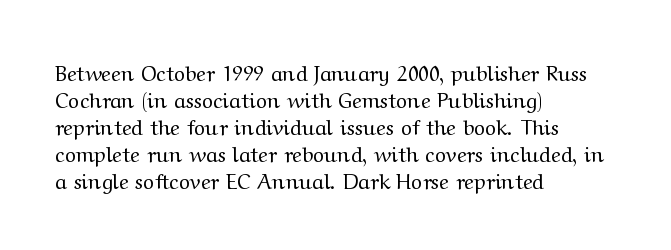
{"italic": "no", "bold": "no", "underline": "no", "align": "left", "line_spacing": "normal", "line_spacing_ratio": 1.28, "letter_spacing": "normal", "letter_spacing_em": 0.0, "glyph_px": 21}
